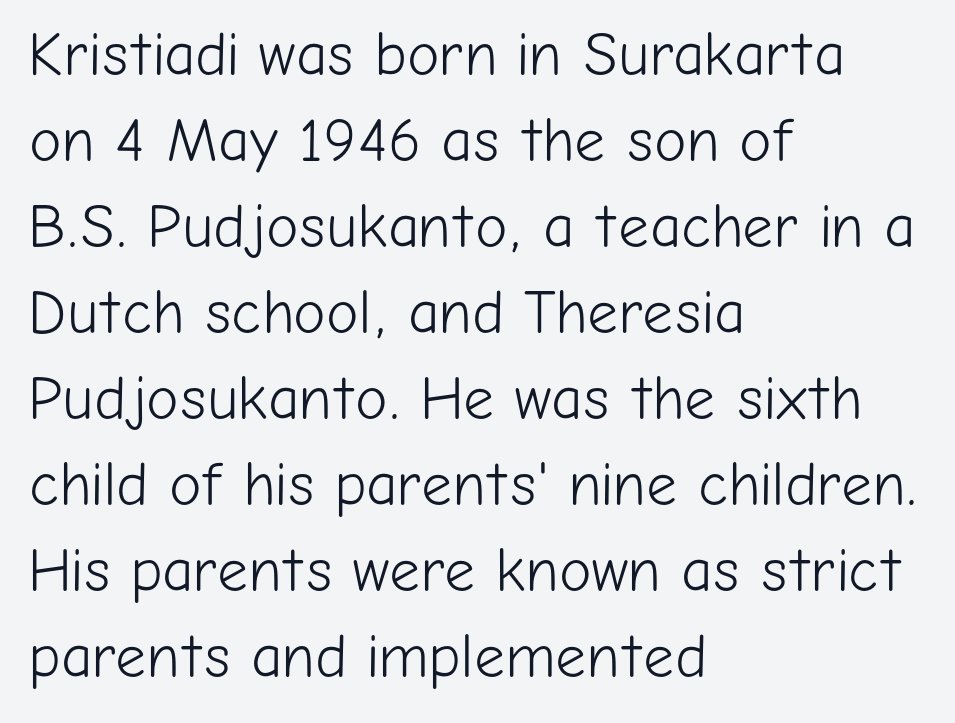
{"serif": "no", "italic": "no", "bold": "no", "weight": "light", "width": "normal", "stroke_contrast": "low", "x_height": "medium", "monospaced": "no", "underline": "no", "align": "left", "line_spacing": "normal", "line_spacing_ratio": 1.41, "letter_spacing": "normal", "letter_spacing_em": 0.0, "glyph_px": 61}
